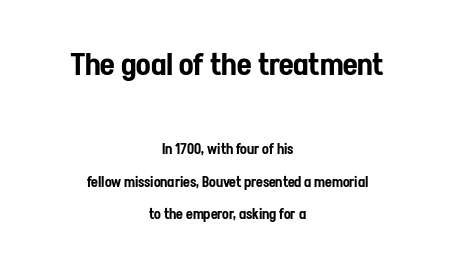
Q: Is the text italic (slanted)? A: No, it is upright.
Q: Is the typeface a serif or a sans-serif typeface? A: Sans-serif.
Q: Is the text underlined? A: No.
Q: How is the paragraph aligned? A: Centered.
Q: Is the spacing between letters normal or unusually wide? A: Normal.
Q: Is the spacing between lines tight, normal or loose? A: Loose.
Q: Which block of text is set in a larger size, the first (top) or the second (bottom)? A: The first (top) one.
Q: Width (condensed, normal, or wide)? A: Condensed.
Q: Stroke contrast? A: Low.
Q: x-height? A: Medium.
Q: Monospaced? A: No.
